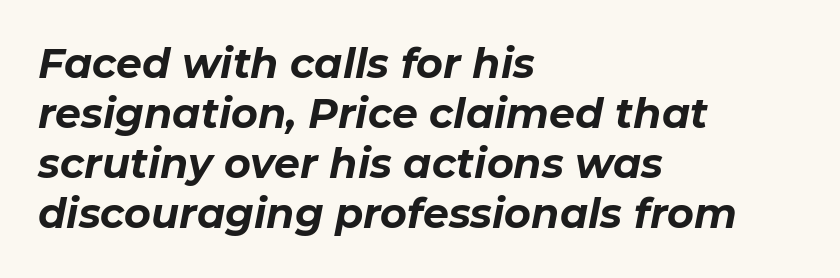
{"italic": "yes", "lean": "right", "slant_degrees": 11, "bold": "yes", "weight": "bold", "width": "normal", "stroke_contrast": "low", "x_height": "medium", "monospaced": "no", "underline": "no", "align": "left", "line_spacing_ratio": 1.22, "letter_spacing": "normal", "letter_spacing_em": 0.0, "glyph_px": 41}
